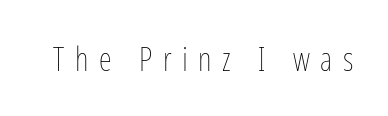
The image shows 33 px thin, condensed type, upright; set unusually wide letter spacing (+0.32 em), not underlined; low stroke contrast and a medium x-height.
